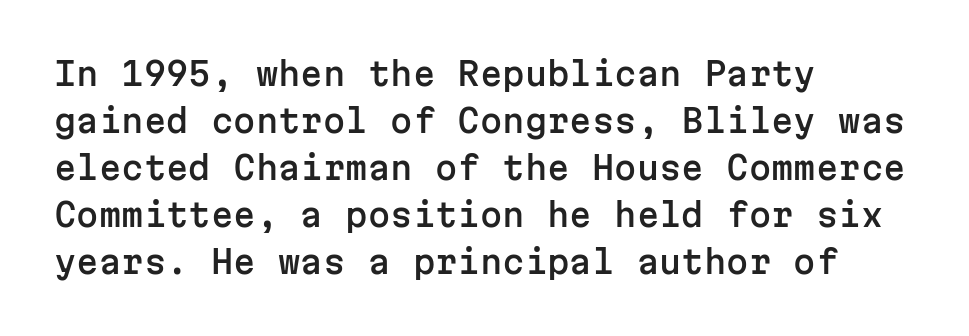
The image shows 32 px sans-serif type, upright, monospaced; set left-aligned, normal line spacing (1.47x), normal letter spacing, not underlined; low stroke contrast and a medium x-height.
